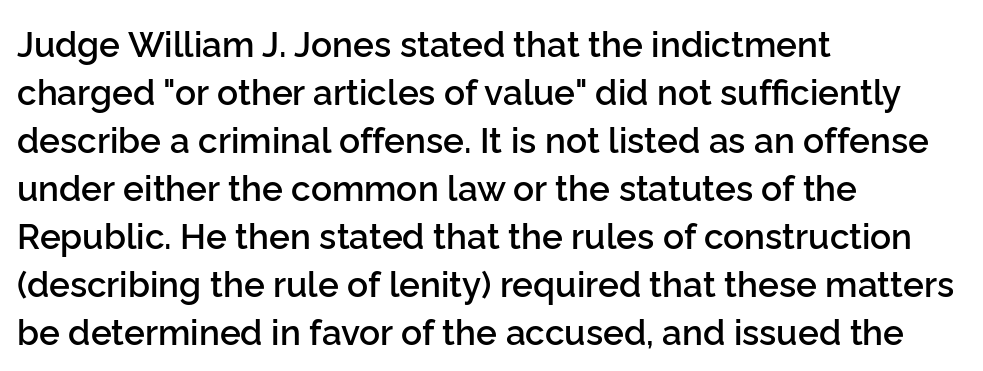
Q: Is the text bold? A: Semi-bold.
Q: Is the text italic (slanted)? A: No, it is upright.
Q: Is the typeface a serif or a sans-serif typeface? A: Sans-serif.
Q: Is the text underlined? A: No.
Q: How is the paragraph aligned? A: Left-aligned.
Q: Is the spacing between letters normal or unusually wide? A: Normal.
Q: Is the spacing between lines tight, normal or loose? A: Normal.
Q: Width (condensed, normal, or wide)? A: Normal.
Q: Stroke contrast? A: Low.
Q: x-height? A: Medium.
Q: Monospaced? A: No.
